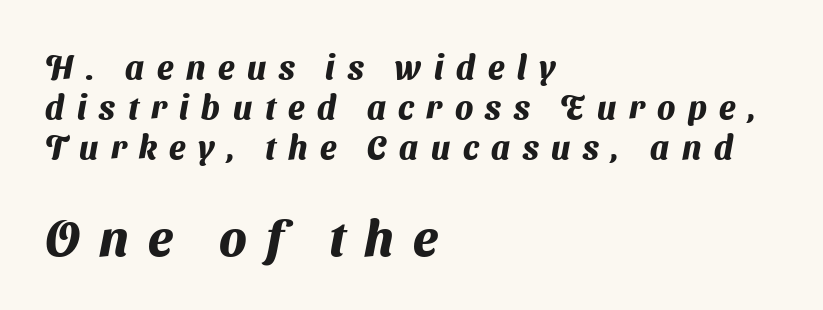
Q: Is the text bold? A: Yes.
Q: Is the typeface a serif or a sans-serif typeface? A: Sans-serif.
Q: Is the text underlined? A: No.
Q: How is the paragraph aligned? A: Left-aligned.
Q: Is the spacing between letters normal or unusually wide? A: Unusually wide.
Q: Which block of text is set in a larger size, the first (top) or the second (bottom)? A: The second (bottom) one.
Q: Width (condensed, normal, or wide)? A: Normal.
Q: Stroke contrast? A: Medium.
Q: x-height? A: Medium.
Q: Monospaced? A: No.
